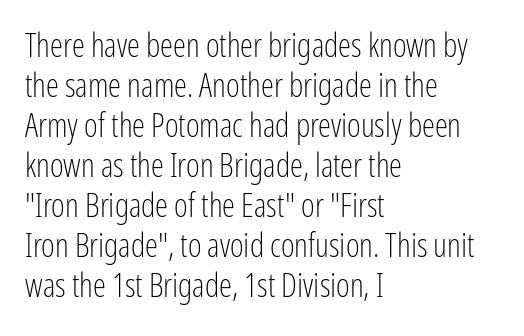
Q: Is the text bold? A: No.
Q: Is the text italic (slanted)? A: No, it is upright.
Q: Is the typeface a serif or a sans-serif typeface? A: Sans-serif.
Q: Is the text underlined? A: No.
Q: How is the paragraph aligned? A: Left-aligned.
Q: Is the spacing between letters normal or unusually wide? A: Normal.
Q: Width (condensed, normal, or wide)? A: Condensed.
Q: Stroke contrast? A: Low.
Q: x-height? A: Medium.
Q: Monospaced? A: No.
